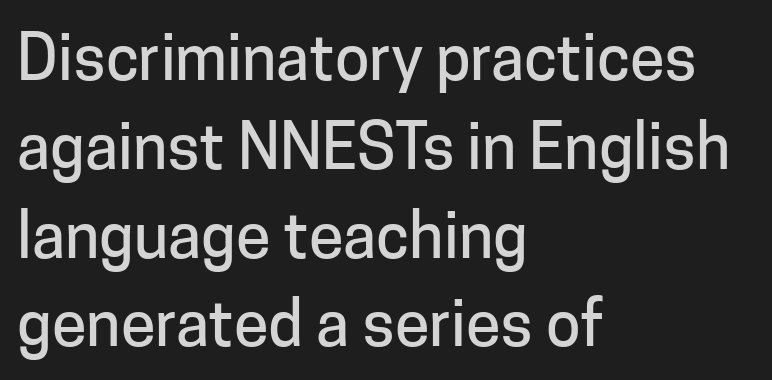
Q: Is the text italic (slanted)? A: No, it is upright.
Q: Is the typeface a serif or a sans-serif typeface? A: Sans-serif.
Q: Is the text underlined? A: No.
Q: How is the paragraph aligned? A: Left-aligned.
Q: Is the spacing between letters normal or unusually wide? A: Normal.
Q: Is the spacing between lines tight, normal or loose? A: Normal.
Q: Width (condensed, normal, or wide)? A: Normal.
Q: Stroke contrast? A: Low.
Q: x-height? A: Medium.
Q: Monospaced? A: No.
